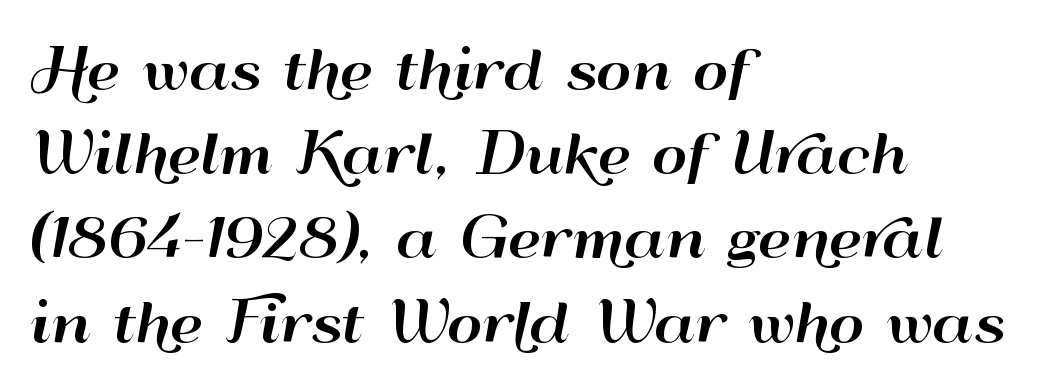
Q: Is the text italic (slanted)? A: Yes.
Q: Is the typeface a serif or a sans-serif typeface? A: Sans-serif.
Q: Is the text underlined? A: No.
Q: How is the paragraph aligned? A: Left-aligned.
Q: Is the spacing between letters normal or unusually wide? A: Normal.
Q: Is the spacing between lines tight, normal or loose? A: Normal.
Q: Width (condensed, normal, or wide)? A: Wide.
Q: Stroke contrast? A: High.
Q: x-height? A: Small.
Q: Monospaced? A: No.
